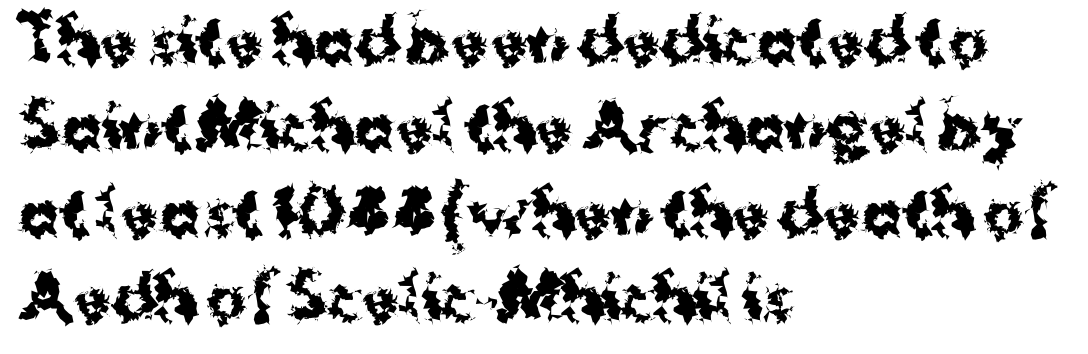
Compared with typical body copy, the letter spacing here is the same. Classification — sans serif. Normally led — the rows are evenly, conventionally spaced. The space beneath each line is pristine and unruled. Students, this is bold: see how much ink each stroke carries. Is this a fixed-width face? No — the glyphs have proportional, varying widths.
